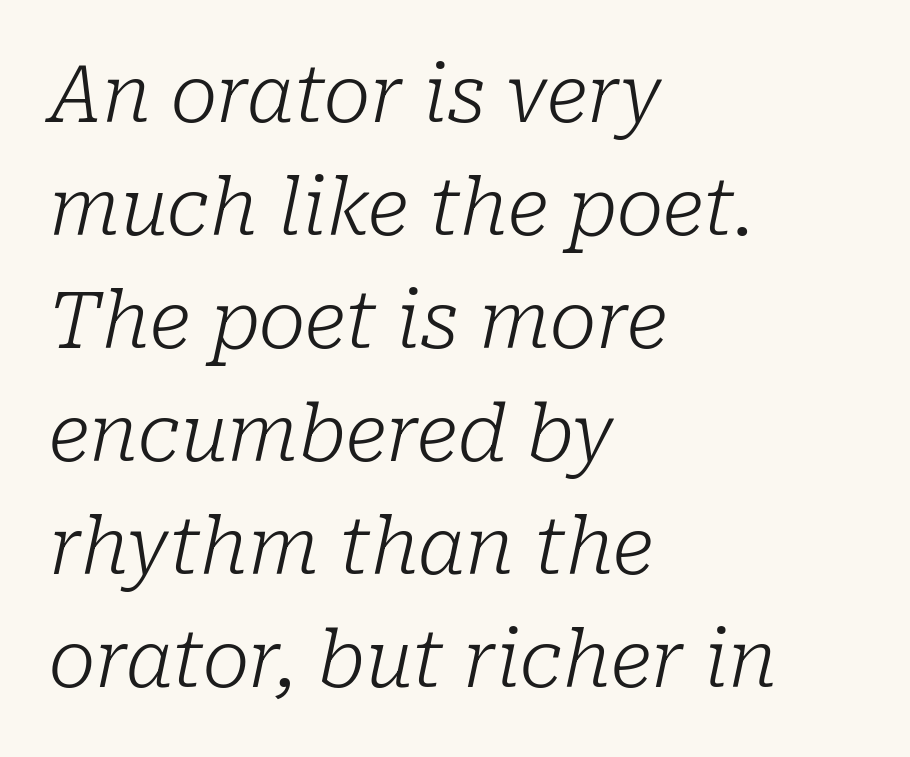
The image shows 78 px light serif type, italic (leaning right); set left-aligned, normal line spacing (1.45x), normal letter spacing, not underlined; low stroke contrast and a medium x-height.
